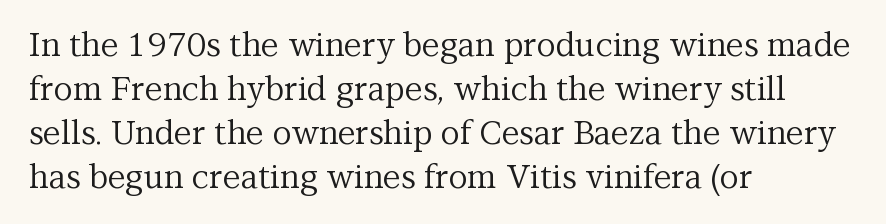
Q: Is the text bold? A: No.
Q: Is the text italic (slanted)? A: No, it is upright.
Q: Is the typeface a serif or a sans-serif typeface? A: Serif.
Q: Is the text underlined? A: No.
Q: How is the paragraph aligned? A: Left-aligned.
Q: Is the spacing between letters normal or unusually wide? A: Normal.
Q: Is the spacing between lines tight, normal or loose? A: Normal.
Q: Width (condensed, normal, or wide)? A: Normal.
Q: Stroke contrast? A: Medium.
Q: x-height? A: Medium.
Q: Monospaced? A: No.
